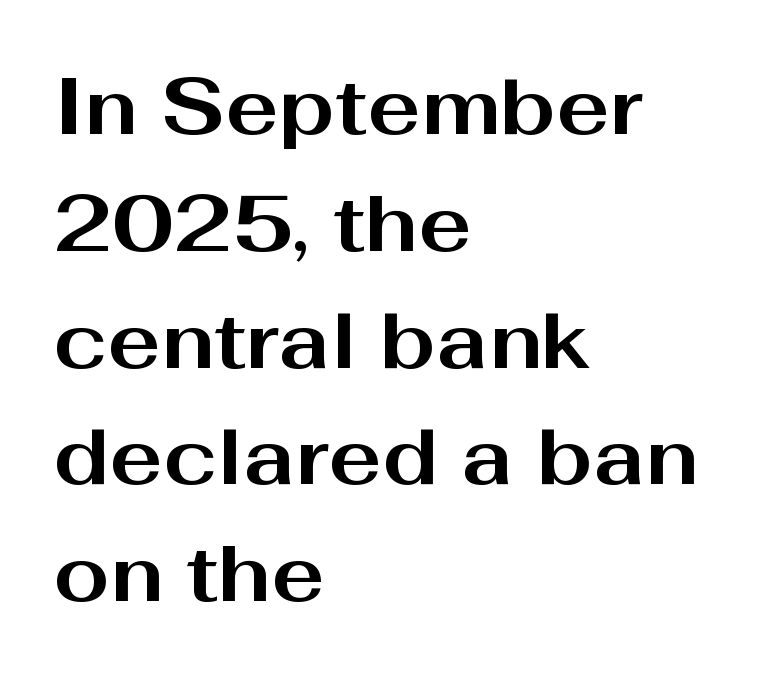
Q: Is the text bold? A: Yes.
Q: Is the text italic (slanted)? A: No, it is upright.
Q: Is the typeface a serif or a sans-serif typeface? A: Sans-serif.
Q: Is the text underlined? A: No.
Q: How is the paragraph aligned? A: Left-aligned.
Q: Is the spacing between letters normal or unusually wide? A: Normal.
Q: Is the spacing between lines tight, normal or loose? A: Normal.
Q: Width (condensed, normal, or wide)? A: Wide.
Q: Stroke contrast? A: Medium.
Q: x-height? A: Medium.
Q: Monospaced? A: No.
